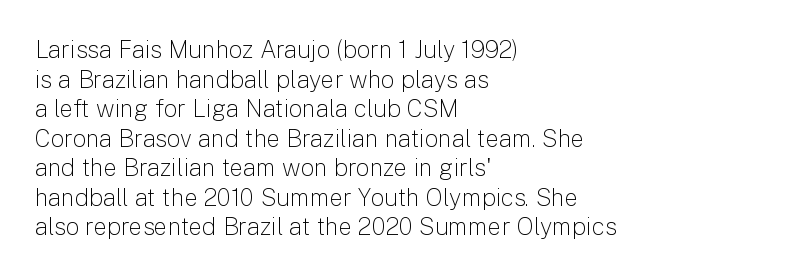
Words appear dense and cohesive because spacing is normal. Stem width sits at or under what a default text font uses. Honestly, there is no underline to notice here at all. The lettering stays uniformly vertical, giving the passage a roman look.
